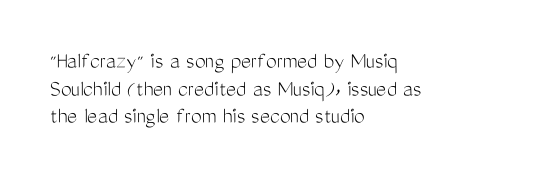
Think standard paragraph weight, or any step lighter than that. The lines are quadded left. Regarding leading, the lines here are crowded together. The glyphs are unaccompanied by any horizontal stroke below them.
